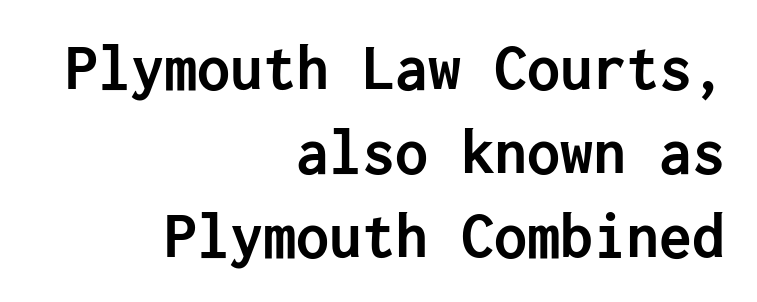
{"serif": "no", "italic": "no", "bold": "yes", "weight": "semibold", "width": "normal", "stroke_contrast": "low", "x_height": "medium", "underline": "no", "align": "right", "line_spacing": "normal", "line_spacing_ratio": 1.27, "letter_spacing": "normal", "letter_spacing_em": 0.0, "glyph_px": 66}
